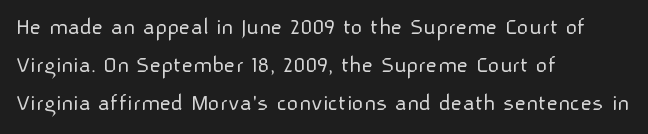
Q: Is the text bold? A: No.
Q: Is the text italic (slanted)? A: No, it is upright.
Q: Is the text underlined? A: No.
Q: How is the paragraph aligned? A: Left-aligned.
Q: Is the spacing between letters normal or unusually wide? A: Normal.
Q: Is the spacing between lines tight, normal or loose? A: Normal.
